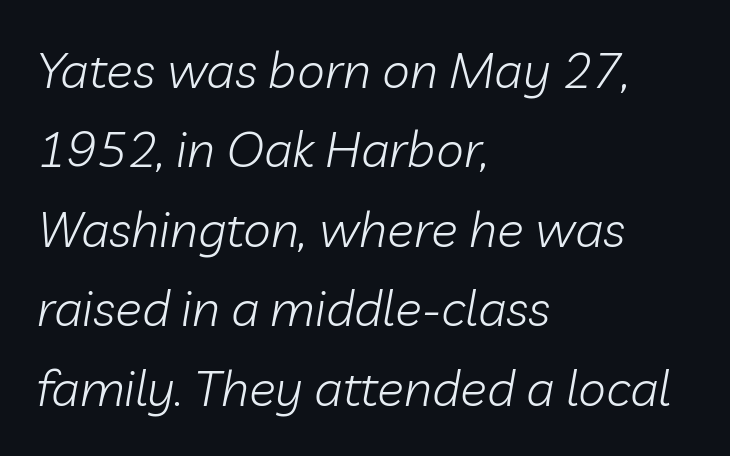
A typesetter would call this zero additional tracking. This rendering uses left alignment, leaving the right contour irregular. The whole block is typeset with a tilt. One glance says typical: line gaps are just what's usual.
